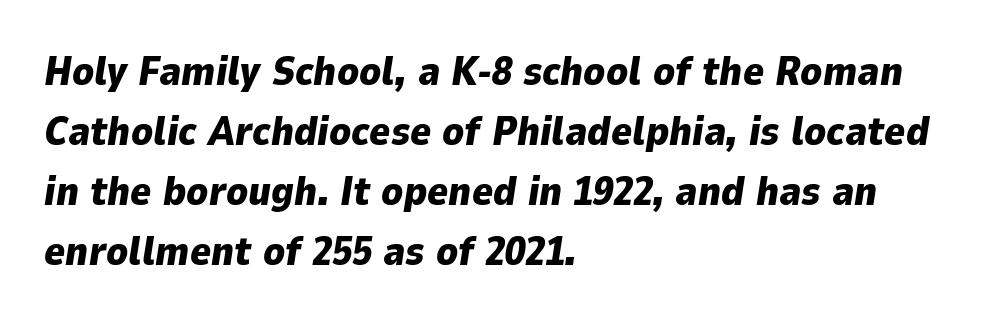
Q: Is the text bold? A: Yes.
Q: Is the text italic (slanted)? A: Yes, it leans right by about 9 degrees.
Q: Is the text underlined? A: No.
Q: How is the paragraph aligned? A: Left-aligned.
Q: Is the spacing between letters normal or unusually wide? A: Normal.
Q: Is the spacing between lines tight, normal or loose? A: Normal.
Q: Width (condensed, normal, or wide)? A: Normal.
Q: Stroke contrast? A: Low.
Q: x-height? A: Medium.
Q: Monospaced? A: No.
